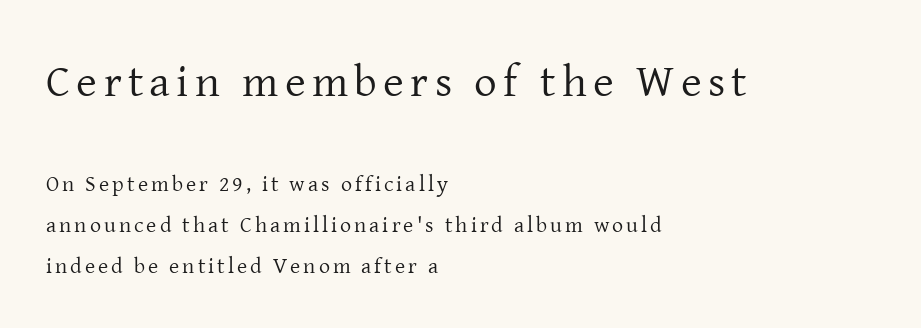
{"serif": "yes", "italic": "no", "bold": "no", "weight": "regular", "width": "normal", "stroke_contrast": "low", "x_height": "medium", "monospaced": "no", "underline": "no", "align": "left", "line_spacing_ratio": 1.86, "larger_block": "first", "size_ratio": 2.05, "glyph_px": 45}
